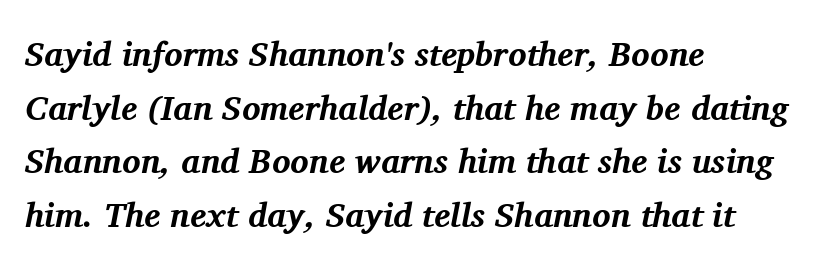
The image shows 34 px bold serif type, italic (leaning right); set left-aligned, normal line spacing (1.58x), normal letter spacing, not underlined; medium stroke contrast and a medium x-height.
